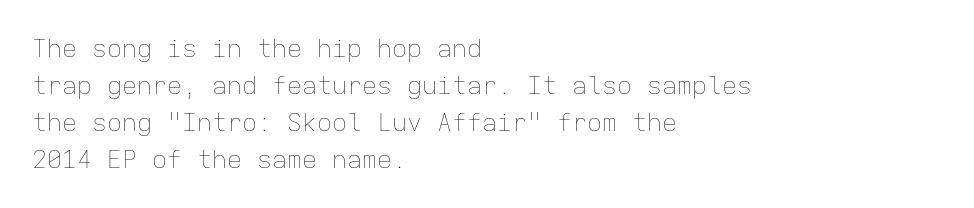
A typesetter would call this leading conventional body-copy spacing. Descender tails drop into unmarked territory. Visually the block forms a straight wall on the left and a jagged coastline on the right. Do the letters lean? They stand straight.
